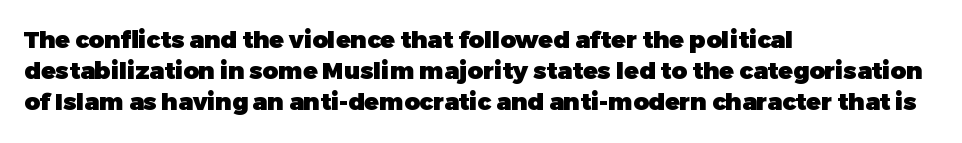
Q: Is the text bold? A: Yes.
Q: Is the text italic (slanted)? A: No, it is upright.
Q: Is the text underlined? A: No.
Q: How is the paragraph aligned? A: Left-aligned.
Q: Is the spacing between letters normal or unusually wide? A: Normal.
Q: Is the spacing between lines tight, normal or loose? A: Normal.
